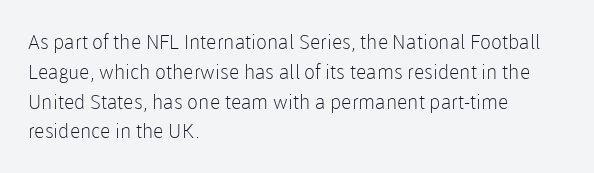
Rule under the text: the space is simply empty. Upright lettering throughout. This rendering leaves character spacing at its baseline value. If you drew a ruler down the left edge, every line would touch it. Is there much room between lines? A standard amount, neither cramped nor airy. This reads as an unemphasized weight, regular at the heaviest.
